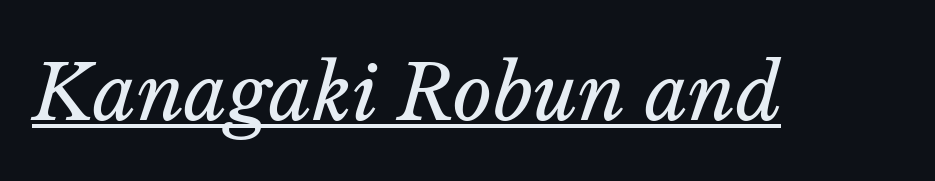
The image shows 76 px regular-weight type, italic (leaning right); set normal letter spacing, underlined; low stroke contrast and a medium x-height.
